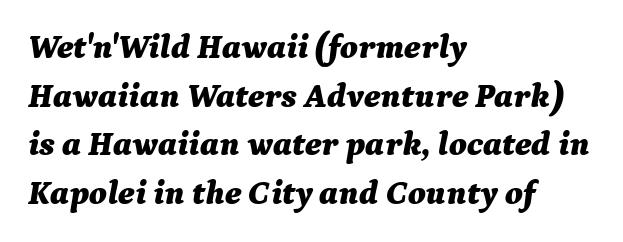
Teacher's note: observe the even left margin — that is flush-left alignment. The gaps between neighbouring characters are ordinary and unremarkable. Anything drawn beneath the words? Only blank space. The font's italic variant was chosen for this text. One glance says typical: line gaps are just what's usual.
